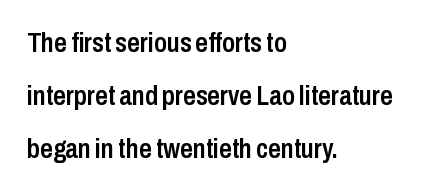
Honestly, there is no underline to notice here at all. Tracking here is standard; glyphs follow each other at the usual distance. Loosely led — the rows are spread out. The letters stand upright; this is a roman face.
